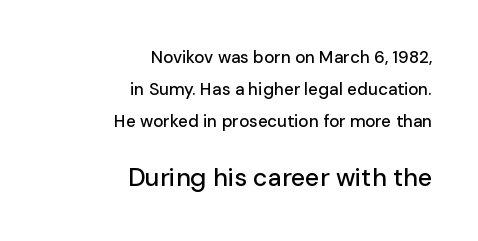
The image shows 25 px text type, upright; set right-aligned, line spacing 1.87x, normal letter spacing, not underlined; the second (bottom) block is 1.47x larger.
